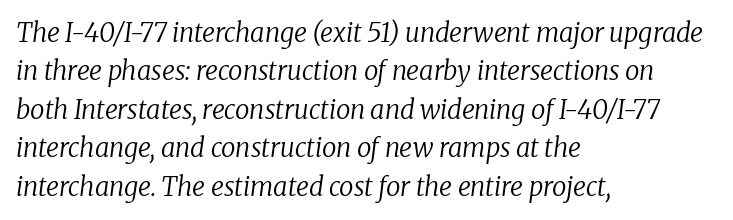
Q: Is the text bold? A: No.
Q: Is the text italic (slanted)? A: Yes, it leans right by about 8 degrees.
Q: Is the text underlined? A: No.
Q: How is the paragraph aligned? A: Left-aligned.
Q: Is the spacing between letters normal or unusually wide? A: Normal.
Q: Is the spacing between lines tight, normal or loose? A: Normal.
